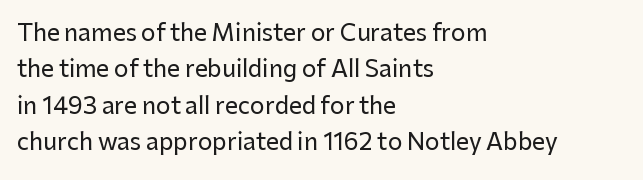
The image shows 23 px text type, upright; set left-aligned, normal line spacing (1.58x), normal letter spacing, not underlined.
